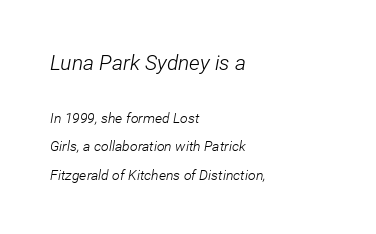
Q: Is the text bold? A: No.
Q: Is the text italic (slanted)? A: Yes, it leans right by about 12 degrees.
Q: Is the text underlined? A: No.
Q: How is the paragraph aligned? A: Left-aligned.
Q: Is the spacing between letters normal or unusually wide? A: Normal.
Q: Is the spacing between lines tight, normal or loose? A: Loose.
Q: Which block of text is set in a larger size, the first (top) or the second (bottom)? A: The first (top) one.
